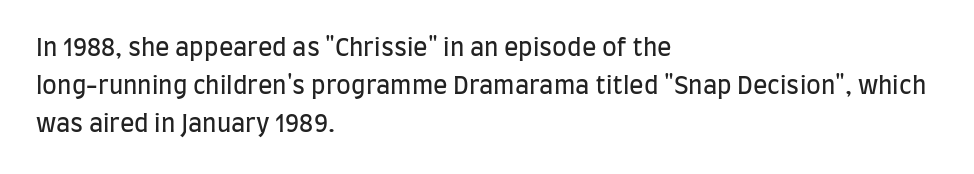
Q: Is the text bold? A: No.
Q: Is the text italic (slanted)? A: No, it is upright.
Q: Is the text underlined? A: No.
Q: How is the paragraph aligned? A: Left-aligned.
Q: Is the spacing between letters normal or unusually wide? A: Normal.
Q: Is the spacing between lines tight, normal or loose? A: Normal.
